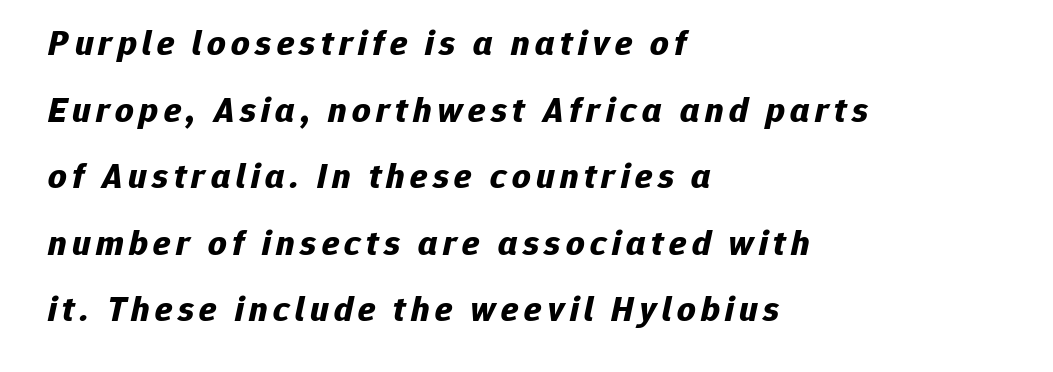
If you drew a line through each stem, it would be angled. The strip under each line holds only bare page. Emphasis by weight is at full strength: bold. The lines in this sample share a left origin and differ only in where they stop. The letters advance in unequal steps, a hallmark of proportional type.
